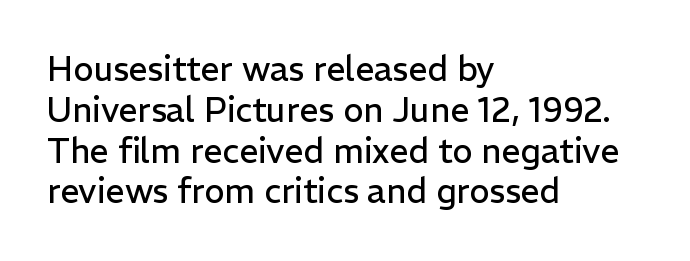
Q: Is the text bold? A: No.
Q: Is the text italic (slanted)? A: No, it is upright.
Q: Is the typeface a serif or a sans-serif typeface? A: Sans-serif.
Q: Is the text underlined? A: No.
Q: How is the paragraph aligned? A: Left-aligned.
Q: Is the spacing between letters normal or unusually wide? A: Normal.
Q: Width (condensed, normal, or wide)? A: Normal.
Q: Stroke contrast? A: Low.
Q: x-height? A: Medium.
Q: Monospaced? A: No.
